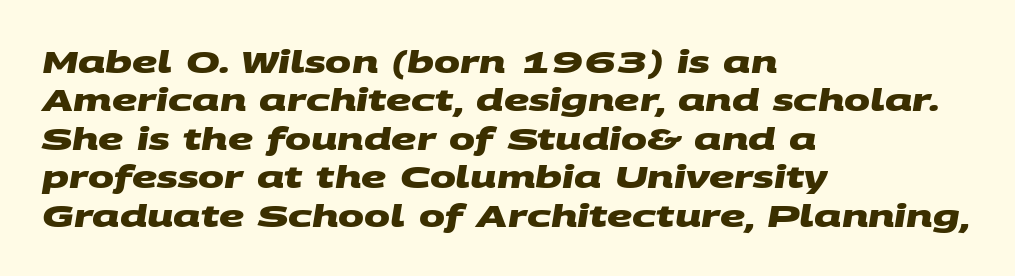
{"serif": "no", "bold": "yes", "weight": "heavy", "width": "wide", "stroke_contrast": "medium", "x_height": "large", "monospaced": "no", "underline": "no", "align": "left", "line_spacing_ratio": 1.24, "letter_spacing": "normal", "letter_spacing_em": 0.0, "glyph_px": 31}
